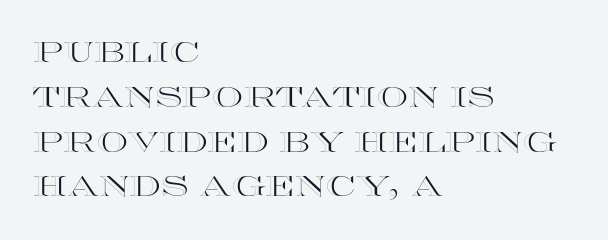
{"italic": "no", "width": "wide", "x_height": "large", "monospaced": "no", "underline": "no", "align": "left", "line_spacing": "normal", "line_spacing_ratio": 1.6, "letter_spacing": "normal", "letter_spacing_em": 0.0, "glyph_px": 28}
